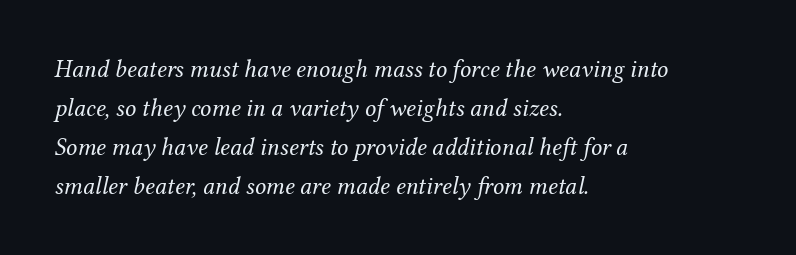
Q: Is the text bold? A: No.
Q: Is the text italic (slanted)? A: Yes, it leans right by about 12 degrees.
Q: Is the text underlined? A: No.
Q: How is the paragraph aligned? A: Left-aligned.
Q: Is the spacing between letters normal or unusually wide? A: Normal.
Q: Is the spacing between lines tight, normal or loose? A: Normal.
